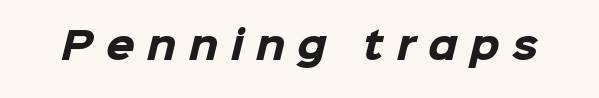
{"serif": "no", "bold": "yes", "weight": "heavy", "width": "normal", "stroke_contrast": "low", "x_height": "medium", "monospaced": "no", "underline": "no", "letter_spacing": "wide", "letter_spacing_em": 0.34, "glyph_px": 37}
